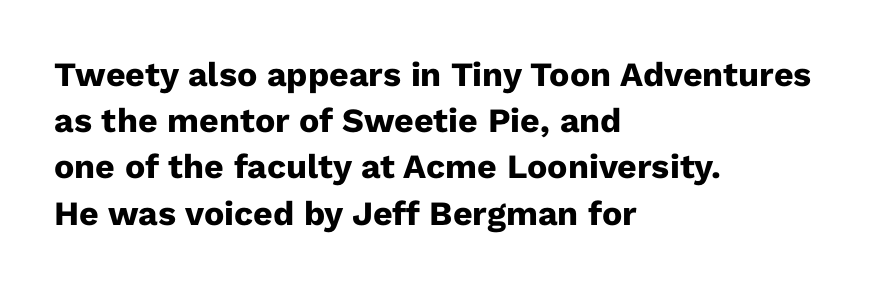
Each letter keeps its own natural width here, so spacing adapts to shape. Students, this is bold: see how much ink each stroke carries. The passage shown is typeset with a sans-serif family. The setting favours the left margin, as ordinary paragraphs usually do. Nope, not italic — everything's standing straight. The specimen omits any rule beneath the text block's lines.
